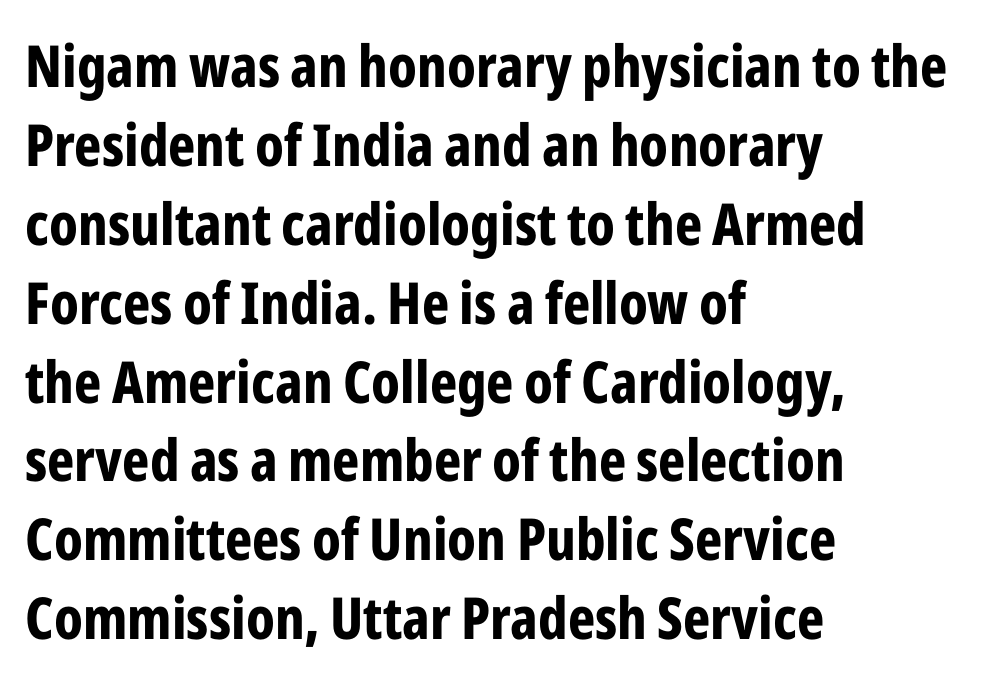
{"serif": "no", "italic": "no", "bold": "yes", "weight": "bold", "width": "condensed", "stroke_contrast": "low", "x_height": "medium", "monospaced": "no", "underline": "no", "align": "left", "line_spacing": "normal", "line_spacing_ratio": 1.36, "letter_spacing": "normal", "letter_spacing_em": 0.0, "glyph_px": 58}
